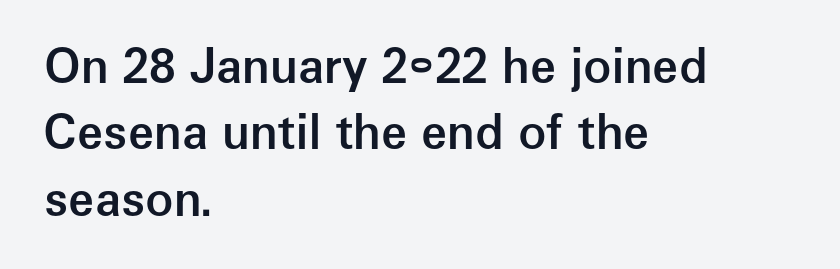
The image shows 47 px semibold sans-serif type, upright; set left-aligned, normal line spacing (1.41x), normal letter spacing, not underlined; low stroke contrast and a medium x-height.
